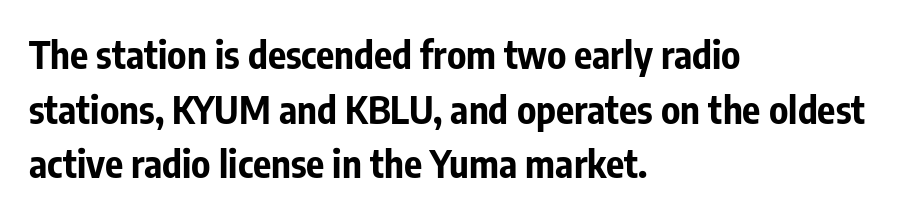
The image shows 38 px bold, condensed sans-serif type, upright; set left-aligned, normal line spacing (1.44x), normal letter spacing, not underlined; low stroke contrast and a medium x-height.
